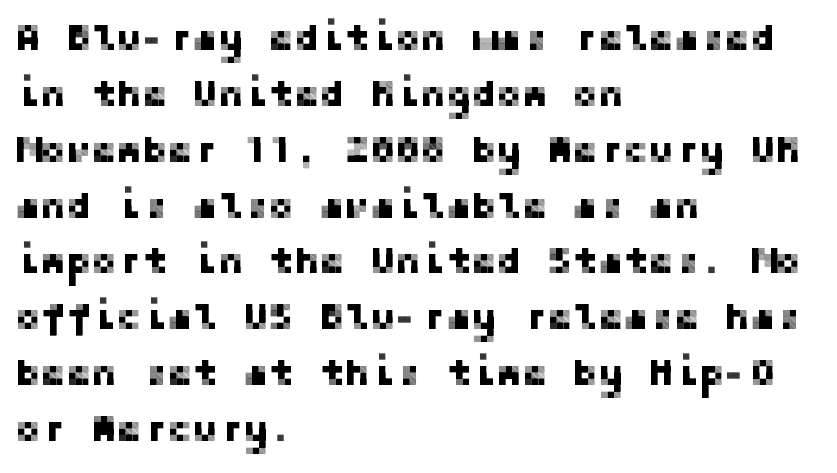
The image shows 38 px sans-serif type, upright; set left-aligned, normal line spacing (1.47x), normal letter spacing, not underlined; low stroke contrast and a medium x-height.
